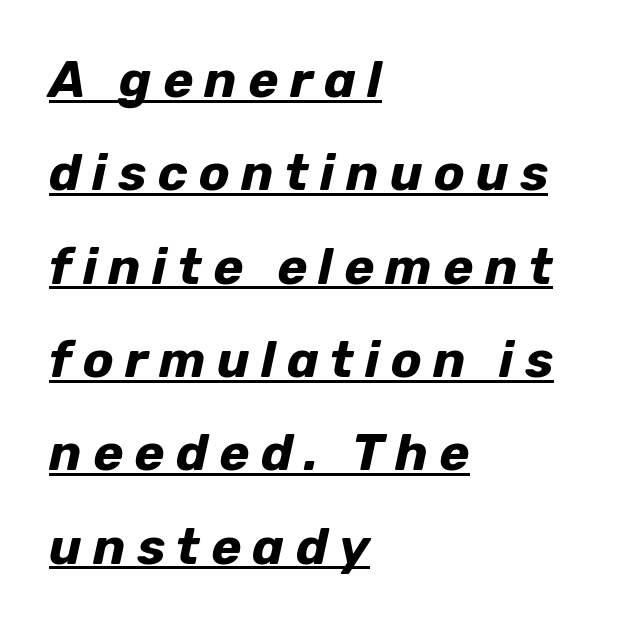
Q: Is the text bold? A: Yes.
Q: Is the text italic (slanted)? A: Yes, it leans right by about 12 degrees.
Q: Is the text underlined? A: Yes.
Q: How is the paragraph aligned? A: Left-aligned.
Q: Is the spacing between letters normal or unusually wide? A: Unusually wide.
Q: Width (condensed, normal, or wide)? A: Normal.
Q: Stroke contrast? A: Low.
Q: x-height? A: Medium.
Q: Monospaced? A: No.
